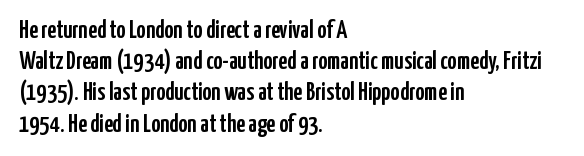
{"italic": "no", "underline": "no", "align": "left", "line_spacing": "normal", "line_spacing_ratio": 1.25, "letter_spacing": "normal", "letter_spacing_em": 0.0, "glyph_px": 25}
